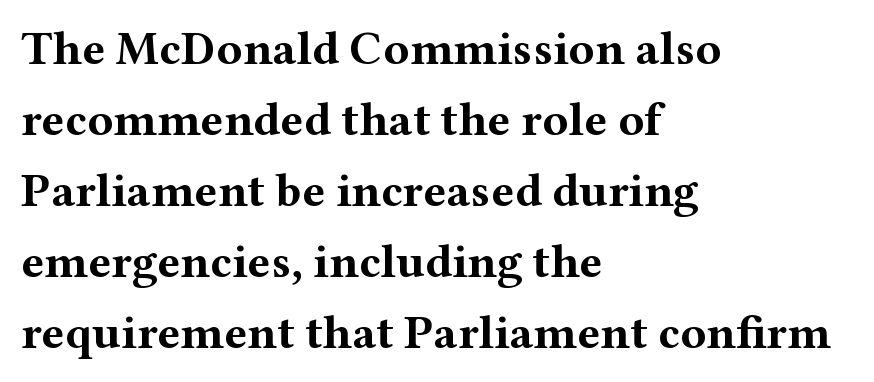
The face used here is proportionally spaced, like ordinary book or web type. In terms of letterform style, serifs are clearly present. If you measured baseline to baseline, you'd find a middling distance. Tracking here is standard; glyphs follow each other at the usual distance. In CSS terms this would be text-align: left.
